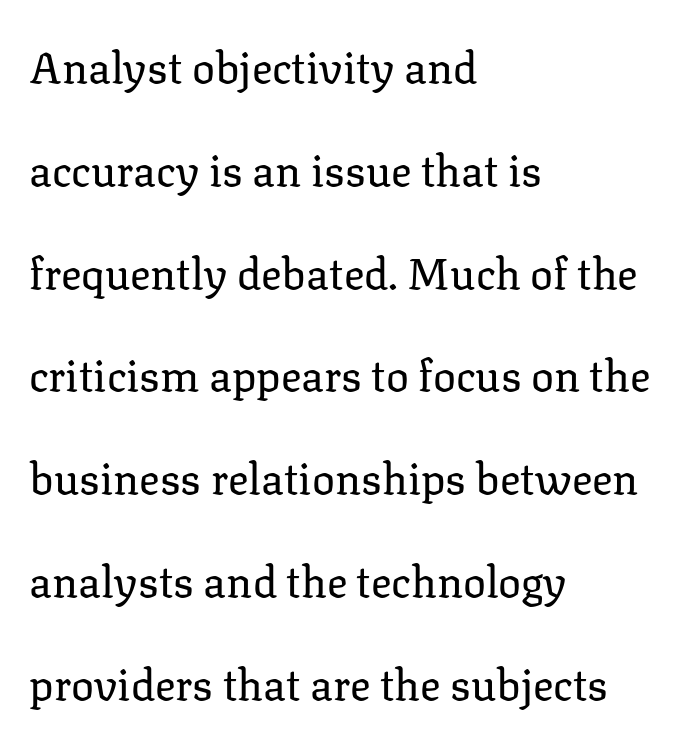
Ascenders rise straight up at ninety degrees. Unbolded letterforms with no extra heft. The rag falls on the right side of this text block. Students, note that the glyphs here touch the page at normal intervals. The letters carry serifs — small finishing strokes at the ends of their stems.
